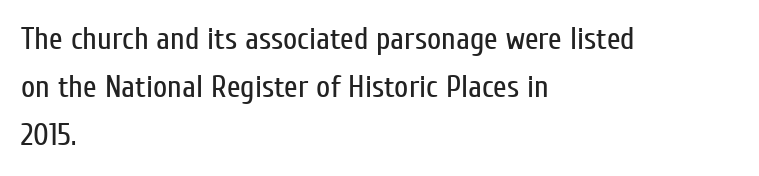
Counters stay open thanks to moderate or lighter strokes. Is this a fixed-width face? No — the glyphs have proportional, varying widths. The block of text has a typical density, with ordinary space between rows. The typeface chosen for these lines omits serifs. Compared with typical body copy, the letter spacing here is the same. Leftover space on each line is placed entirely after the last word.
